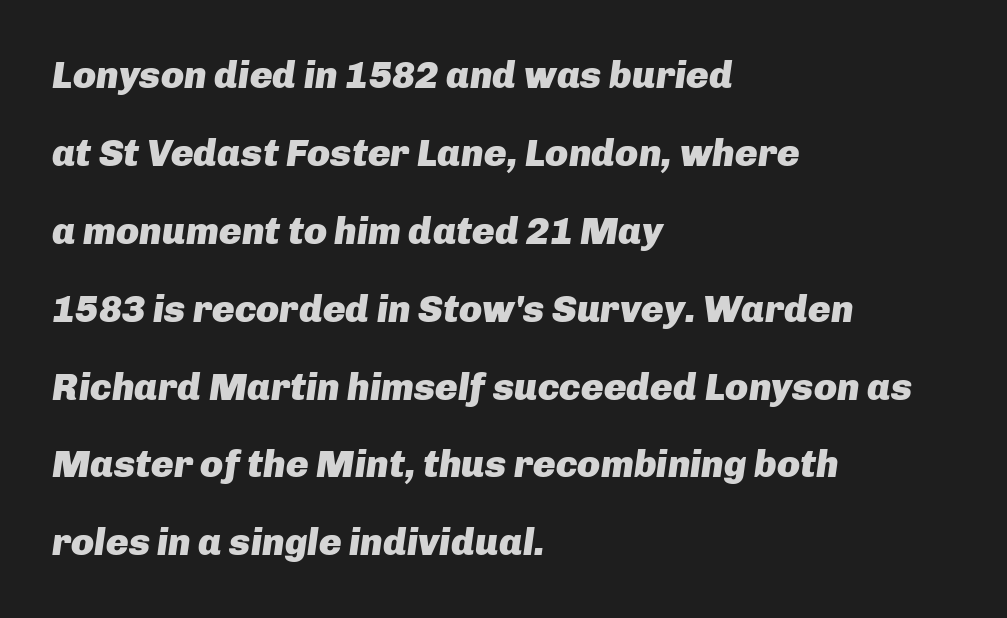
It's the slanting kind of type. Horizontally, the lines are justified to the leading edge only. The zone under the glyphs is completely vacant. Honestly, the letter spacing is just normal — you wouldn't notice it.
